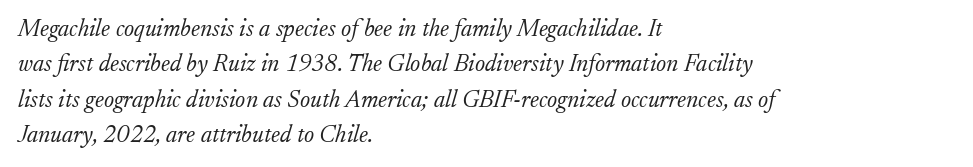
Q: Is the text bold? A: No.
Q: Is the text italic (slanted)? A: Yes, it leans right by about 17 degrees.
Q: Is the text underlined? A: No.
Q: How is the paragraph aligned? A: Left-aligned.
Q: Is the spacing between letters normal or unusually wide? A: Normal.
Q: Is the spacing between lines tight, normal or loose? A: Normal.
